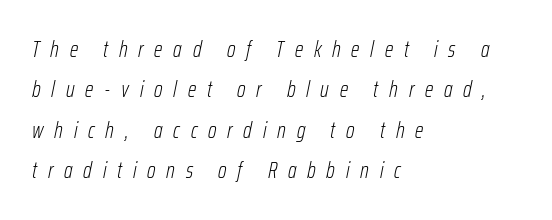
The lines are quadded left. Tracking here is generous; glyphs stand well apart from one another. Italic: yes, the glyphs are oblique. The letters look calm and open, with moderate or lighter stems. The gap between lines stays unmarked.
